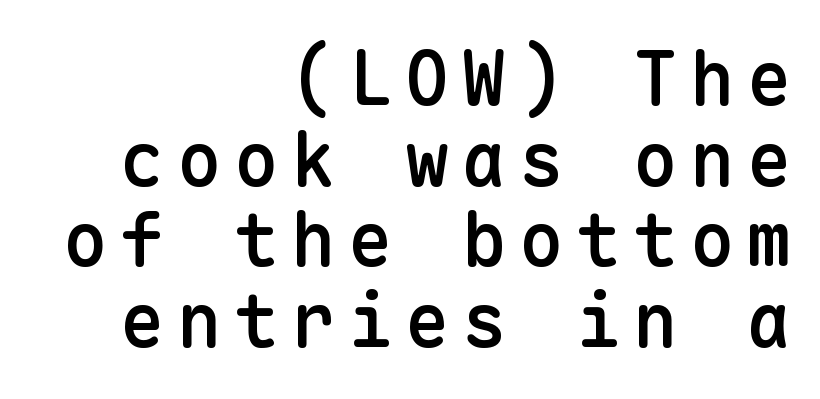
Q: Is the text bold? A: Semi-bold.
Q: Is the text italic (slanted)? A: No, it is upright.
Q: Is the typeface a serif or a sans-serif typeface? A: Sans-serif.
Q: Is the text underlined? A: No.
Q: How is the paragraph aligned? A: Right-aligned.
Q: Is the spacing between lines tight, normal or loose? A: Tight.
Q: Width (condensed, normal, or wide)? A: Normal.
Q: Stroke contrast? A: Low.
Q: x-height? A: Medium.
Q: Monospaced? A: Yes.
